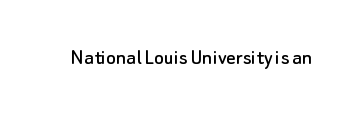
Q: Is the text italic (slanted)? A: No, it is upright.
Q: Is the text underlined? A: No.
Q: Is the spacing between letters normal or unusually wide? A: Normal.
